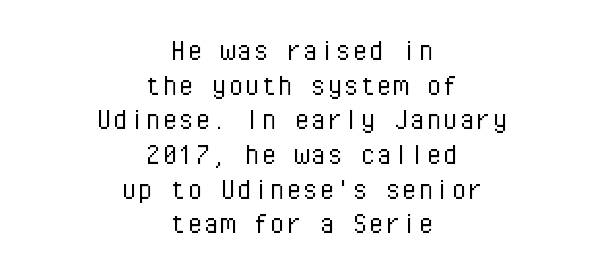
{"serif": "no", "italic": "no", "bold": "no", "weight": "light", "width": "normal", "stroke_contrast": "low", "x_height": "medium", "monospaced": "yes", "underline": "no", "align": "center", "line_spacing": "tight", "line_spacing_ratio": 1.05, "letter_spacing": "normal", "letter_spacing_em": 0.0, "glyph_px": 33}
